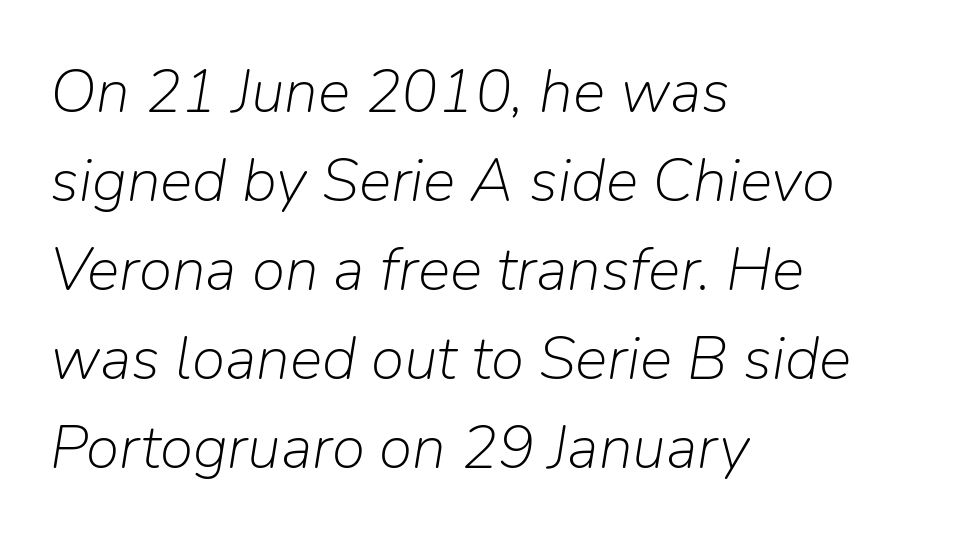
Q: Is the text bold? A: No.
Q: Is the text italic (slanted)? A: Yes, it leans right by about 9 degrees.
Q: Is the text underlined? A: No.
Q: How is the paragraph aligned? A: Left-aligned.
Q: Is the spacing between letters normal or unusually wide? A: Normal.
Q: Is the spacing between lines tight, normal or loose? A: Normal.
Q: Width (condensed, normal, or wide)? A: Normal.
Q: Stroke contrast? A: Low.
Q: x-height? A: Medium.
Q: Monospaced? A: No.
